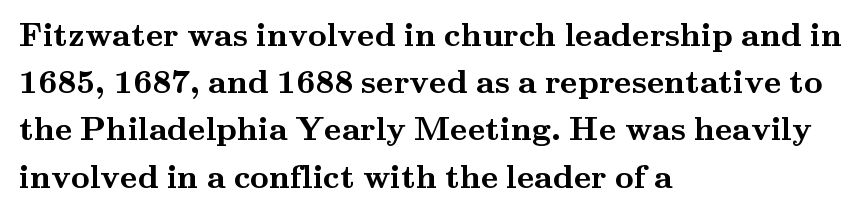
Q: Is the text bold? A: Yes.
Q: Is the text italic (slanted)? A: No, it is upright.
Q: Is the typeface a serif or a sans-serif typeface? A: Serif.
Q: Is the text underlined? A: No.
Q: How is the paragraph aligned? A: Left-aligned.
Q: Is the spacing between letters normal or unusually wide? A: Normal.
Q: Is the spacing between lines tight, normal or loose? A: Normal.
Q: Width (condensed, normal, or wide)? A: Wide.
Q: Stroke contrast? A: Medium.
Q: x-height? A: Small.
Q: Monospaced? A: No.
